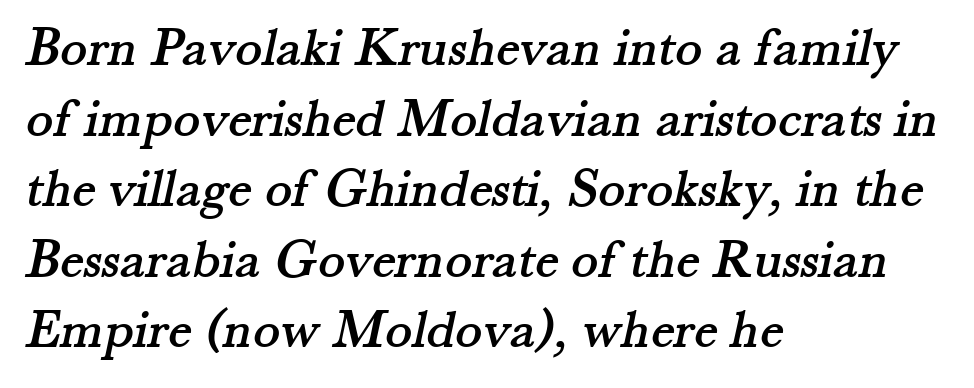
{"serif": "yes", "width": "normal", "stroke_contrast": "medium", "x_height": "small", "monospaced": "no", "underline": "no", "align": "left", "line_spacing": "normal", "line_spacing_ratio": 1.26, "letter_spacing": "normal", "letter_spacing_em": 0.0, "glyph_px": 56}
